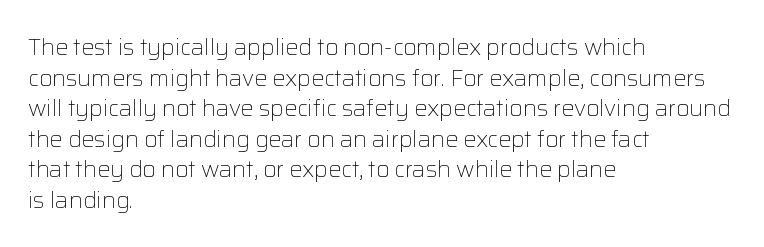
Q: Is the text bold? A: No.
Q: Is the text italic (slanted)? A: No, it is upright.
Q: Is the text underlined? A: No.
Q: How is the paragraph aligned? A: Left-aligned.
Q: Is the spacing between letters normal or unusually wide? A: Normal.
Q: Is the spacing between lines tight, normal or loose? A: Normal.
